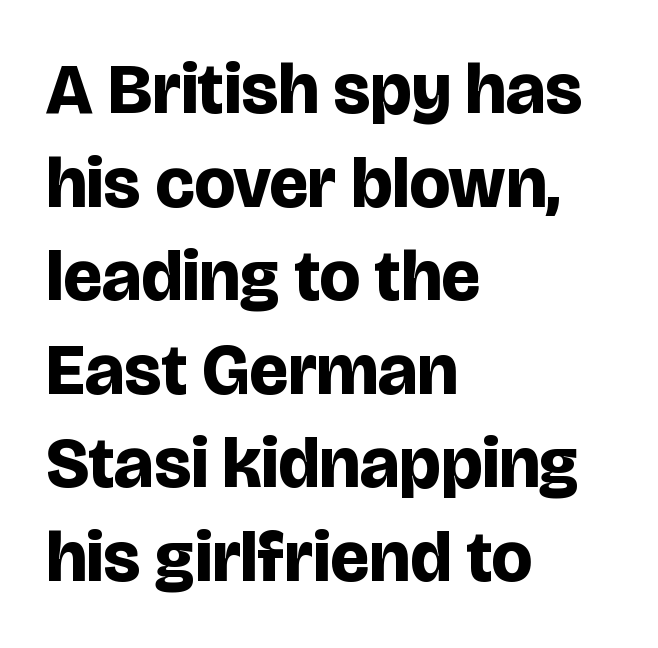
{"serif": "no", "italic": "no", "bold": "yes", "weight": "bold", "width": "normal", "stroke_contrast": "low", "x_height": "large", "monospaced": "no", "underline": "no", "align": "left", "line_spacing": "normal", "line_spacing_ratio": 1.3, "letter_spacing": "normal", "letter_spacing_em": 0.0, "glyph_px": 72}
